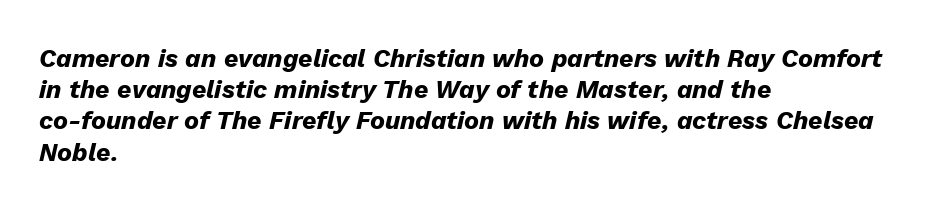
The image shows 25 px bold type, italic (leaning right); set left-aligned, normal line spacing (1.25x), normal letter spacing, not underlined.
